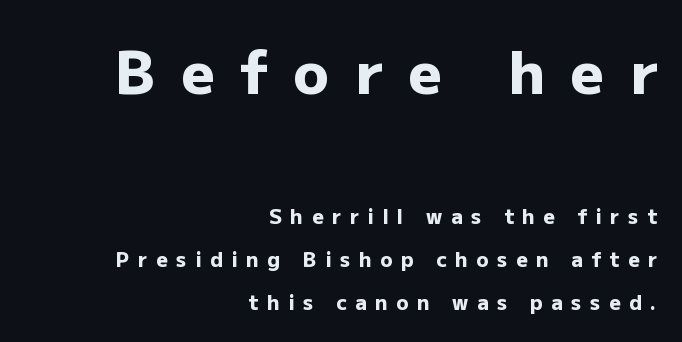
Q: Is the text bold? A: Yes.
Q: Is the text italic (slanted)? A: No, it is upright.
Q: Is the typeface a serif or a sans-serif typeface? A: Sans-serif.
Q: Is the text underlined? A: No.
Q: How is the paragraph aligned? A: Right-aligned.
Q: Is the spacing between letters normal or unusually wide? A: Unusually wide.
Q: Is the spacing between lines tight, normal or loose? A: Loose.
Q: Which block of text is set in a larger size, the first (top) or the second (bottom)? A: The first (top) one.
Q: Width (condensed, normal, or wide)? A: Normal.
Q: Stroke contrast? A: Low.
Q: x-height? A: Medium.
Q: Monospaced? A: No.
